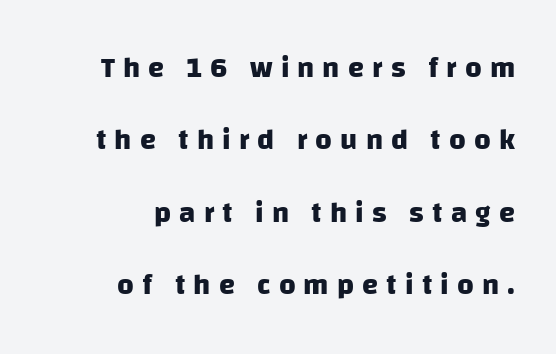
{"serif": "no", "bold": "yes", "weight": "heavy", "width": "normal", "stroke_contrast": "low", "x_height": "large", "monospaced": "no", "underline": "no", "align": "right", "line_spacing": "loose", "line_spacing_ratio": 2.5, "letter_spacing": "wide", "letter_spacing_em": 0.28, "glyph_px": 29}
